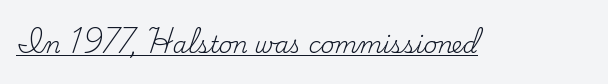
{"bold": "no", "underline": "yes", "letter_spacing": "normal", "letter_spacing_em": 0.0, "glyph_px": 23}
